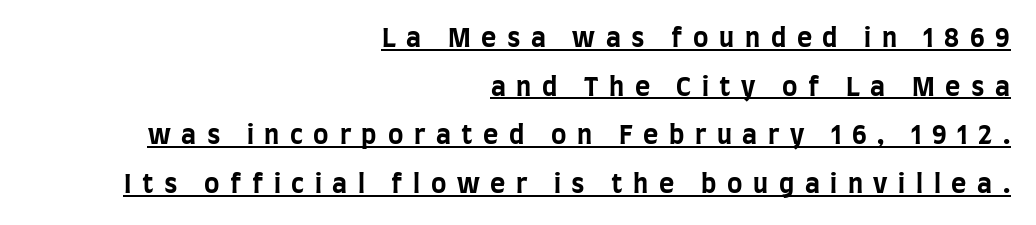
Q: Is the text bold? A: Yes.
Q: Is the text italic (slanted)? A: No, it is upright.
Q: Is the text underlined? A: Yes.
Q: How is the paragraph aligned? A: Right-aligned.
Q: Is the spacing between letters normal or unusually wide? A: Unusually wide.
